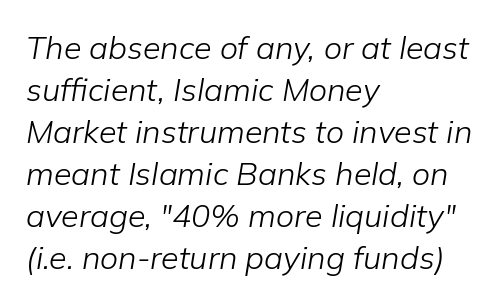
{"italic": "yes", "lean": "right", "slant_degrees": 9, "bold": "no", "weight": "light", "width": "normal", "stroke_contrast": "low", "x_height": "medium", "monospaced": "no", "underline": "no", "align": "left", "line_spacing": "normal", "line_spacing_ratio": 1.31, "letter_spacing": "normal", "letter_spacing_em": 0.0, "glyph_px": 32}
